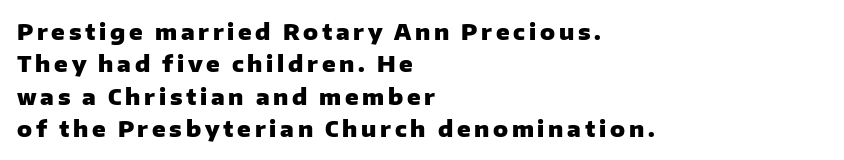
The image shows 22 px bold type, upright; set left-aligned, normal line spacing (1.47x), not underlined.
